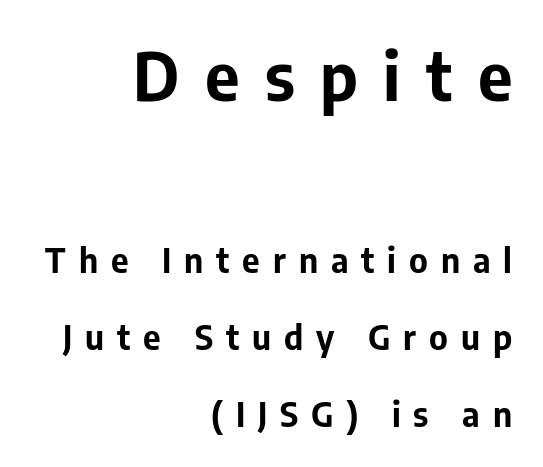
{"serif": "no", "italic": "no", "bold": "yes", "weight": "bold", "width": "normal", "stroke_contrast": "low", "x_height": "medium", "monospaced": "no", "underline": "no", "align": "right", "line_spacing": "loose", "line_spacing_ratio": 2.27, "letter_spacing": "wide", "letter_spacing_em": 0.38, "larger_block": "first", "size_ratio": 1.97, "glyph_px": 67}
